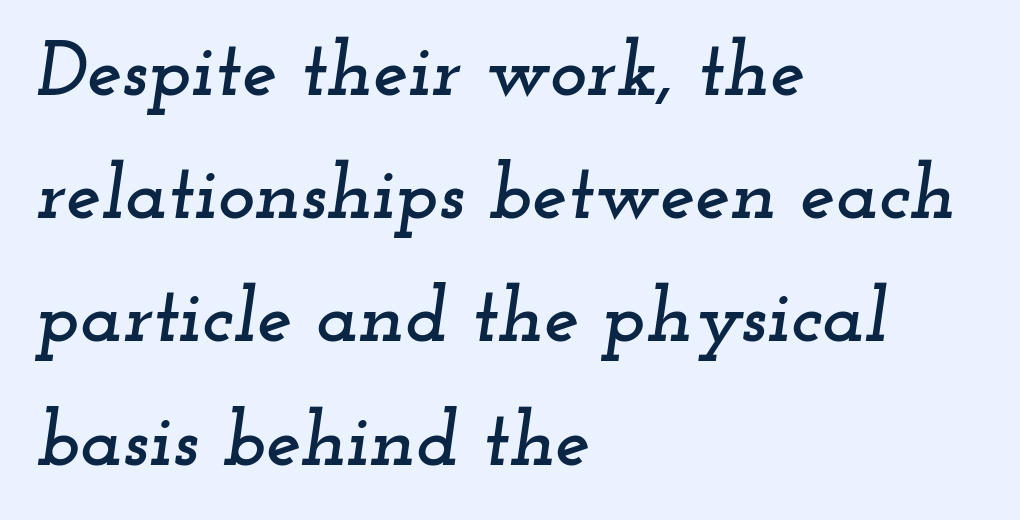
Q: Is the text italic (slanted)? A: Yes, it leans right by about 12 degrees.
Q: Is the typeface a serif or a sans-serif typeface? A: Serif.
Q: Is the text underlined? A: No.
Q: How is the paragraph aligned? A: Left-aligned.
Q: Is the spacing between letters normal or unusually wide? A: Normal.
Q: Is the spacing between lines tight, normal or loose? A: Normal.
Q: Width (condensed, normal, or wide)? A: Wide.
Q: Stroke contrast? A: Low.
Q: x-height? A: Small.
Q: Monospaced? A: No.
